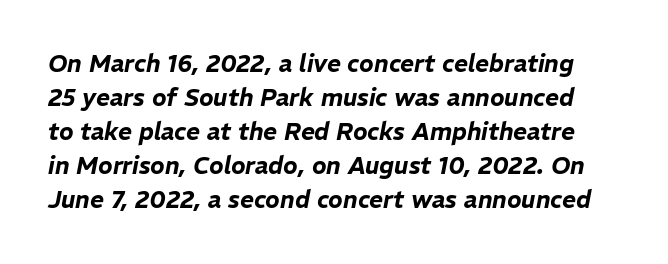
The vertical gap from one line to the next is medium. The passage shown has conventional tracking throughout. Clear beneath every line of the passage. Posture: slanted.
